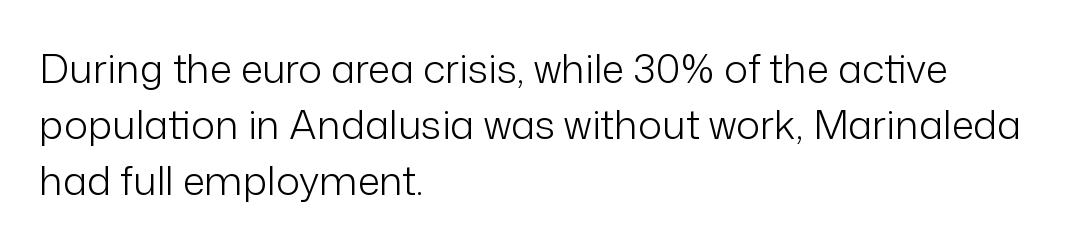
{"serif": "no", "italic": "no", "bold": "no", "weight": "light", "width": "normal", "stroke_contrast": "low", "x_height": "medium", "monospaced": "no", "underline": "no", "align": "left", "line_spacing": "normal", "line_spacing_ratio": 1.4, "letter_spacing": "normal", "letter_spacing_em": 0.0, "glyph_px": 40}
